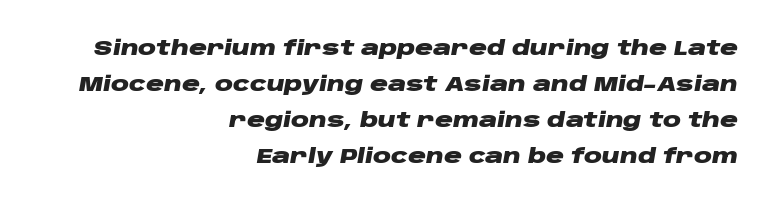
The image shows 20 px bold type, italic (leaning right); set right-aligned, line spacing 1.8x, normal letter spacing, not underlined.
